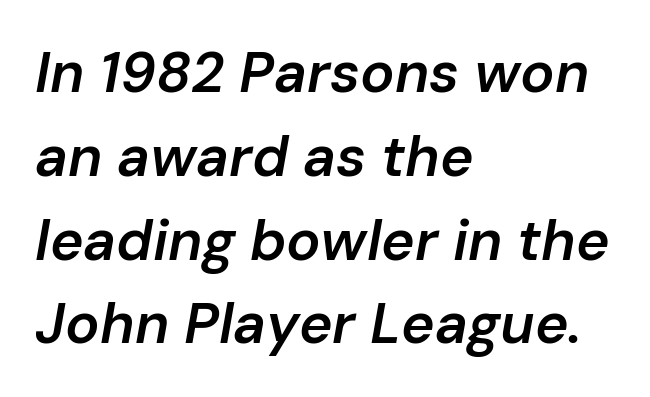
The tracking reads as untouched default to a designer's eye. Regarding leading, the lines here are spaced in the standard way. Each glyph is drawn with semibold strokes, heavier than normal yet not fully bold. No word sits above an underline. Every row of glyphs begins at an identical x-position on the left.
